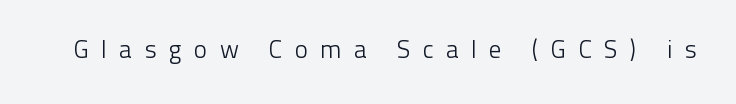
Q: Is the text bold? A: No.
Q: Is the text italic (slanted)? A: No, it is upright.
Q: Is the text underlined? A: No.
Q: Is the spacing between letters normal or unusually wide? A: Unusually wide.
